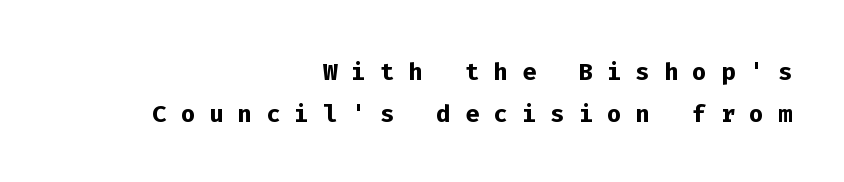
Check the space under the baseline: it is left empty. Here the designer chose a console-style face with uniform glyph widths. Short and long lines alike share a common ending point at right. Are there feet on the stems? There aren't — it's a sans. These lines were composed using upright roman letters.
